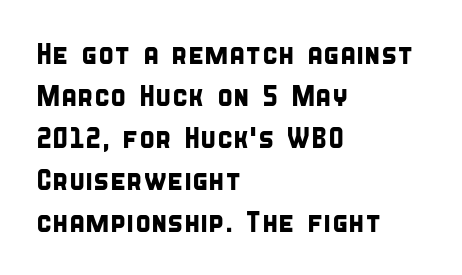
{"serif": "no", "width": "condensed", "stroke_contrast": "low", "x_height": "large", "monospaced": "no", "underline": "no", "align": "left", "line_spacing": "normal", "line_spacing_ratio": 1.45, "letter_spacing": "normal", "letter_spacing_em": 0.0, "glyph_px": 29}
